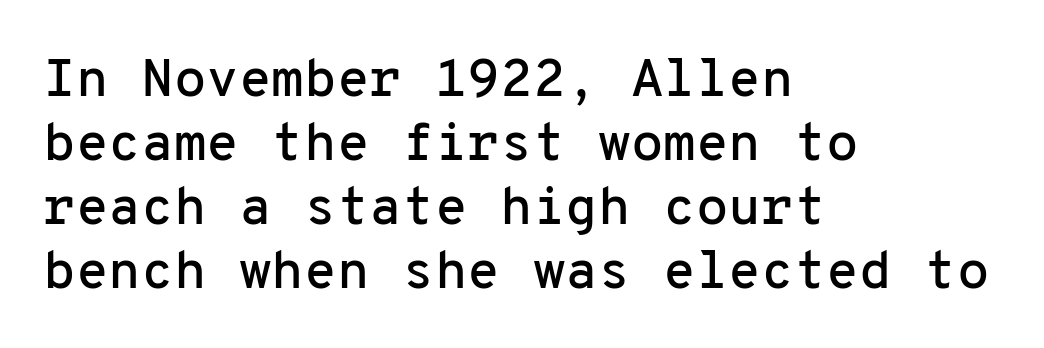
This rendering features lettering with no underline. The letters stand straight up with perfectly vertical stems. These lines are set flush left with a ragged right edge. Fixed-width glyphs throughout — classic coding-font behaviour.
